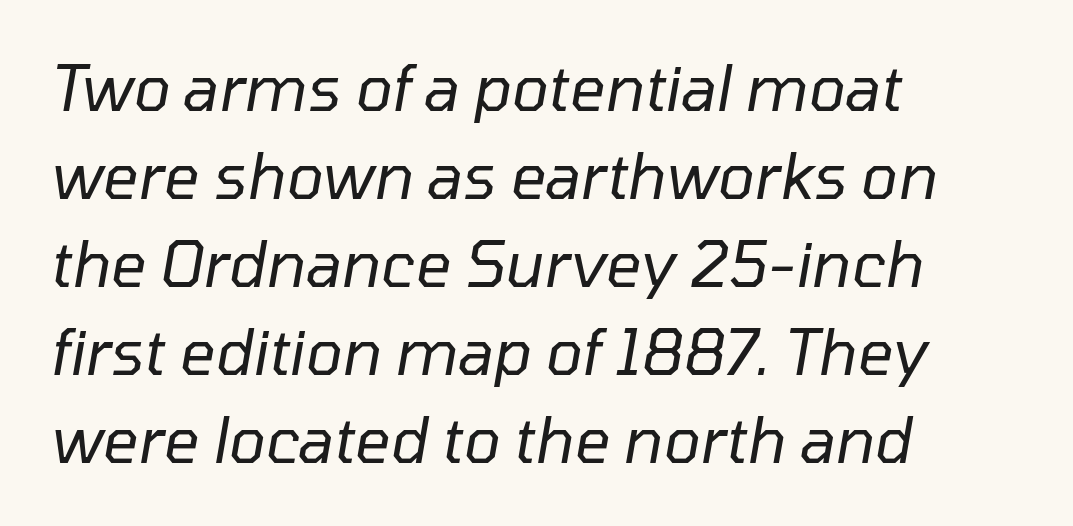
{"italic": "yes", "lean": "right", "slant_degrees": 10, "bold": "no", "weight": "regular", "width": "normal", "stroke_contrast": "low", "x_height": "medium", "monospaced": "no", "underline": "no", "align": "left", "line_spacing": "normal", "line_spacing_ratio": 1.42, "letter_spacing": "normal", "letter_spacing_em": 0.0, "glyph_px": 62}
